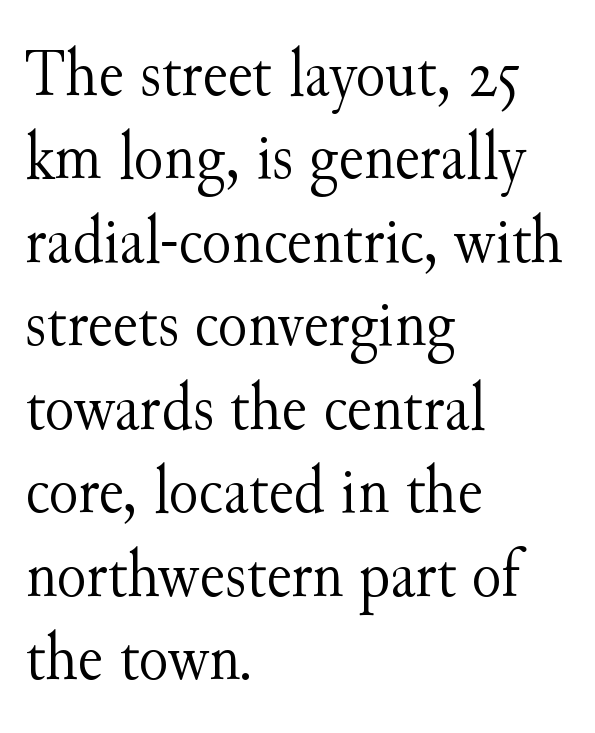
{"serif": "yes", "italic": "no", "bold": "no", "weight": "light", "width": "normal", "stroke_contrast": "medium", "x_height": "small", "monospaced": "no", "underline": "no", "align": "left", "line_spacing_ratio": 1.21, "letter_spacing": "normal", "letter_spacing_em": 0.0, "glyph_px": 69}
